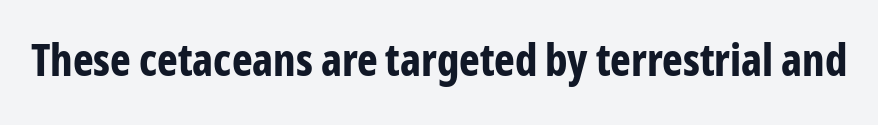
The image shows 44 px bold, condensed sans-serif type, upright; set normal letter spacing, not underlined; low stroke contrast and a medium x-height.
